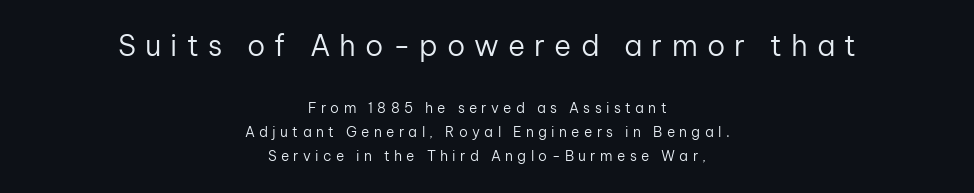
{"serif": "no", "italic": "no", "bold": "no", "weight": "regular", "width": "normal", "stroke_contrast": "low", "x_height": "medium", "monospaced": "no", "underline": "no", "align": "center", "line_spacing": "normal", "line_spacing_ratio": 1.7, "letter_spacing": "wide", "letter_spacing_em": 0.31, "larger_block": "first", "size_ratio": 2.07, "glyph_px": 29}
